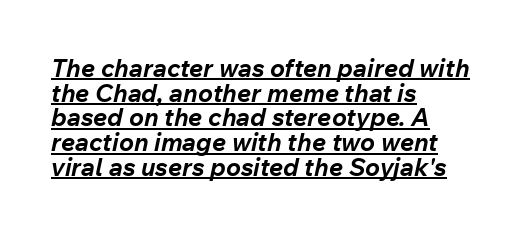
{"italic": "yes", "lean": "right", "slant_degrees": 12, "bold": "yes", "underline": "yes", "align": "left", "line_spacing": "tight", "line_spacing_ratio": 0.99, "letter_spacing": "normal", "letter_spacing_em": 0.0, "glyph_px": 25}
